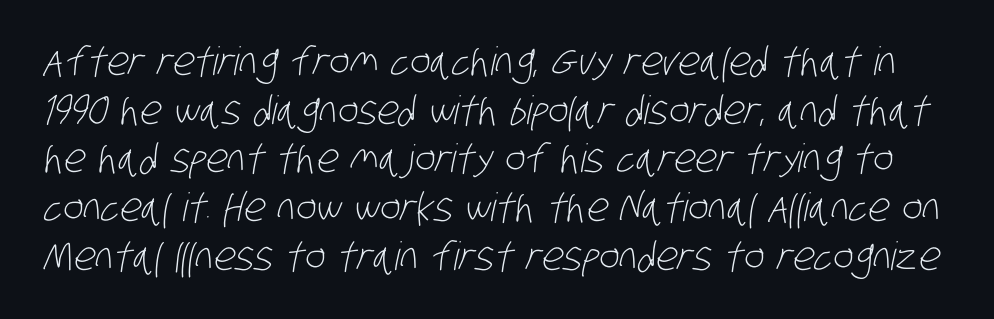
Counters stay open thanks to moderate or lighter strokes. Nothing unusual about the tracking: characters are spaced as the font intends. The face used here is a sans, in the tradition of grotesques and geometrics. Just letters on the line, the space beneath them empty. Varying glyph widths throughout — classic text-font behaviour.
